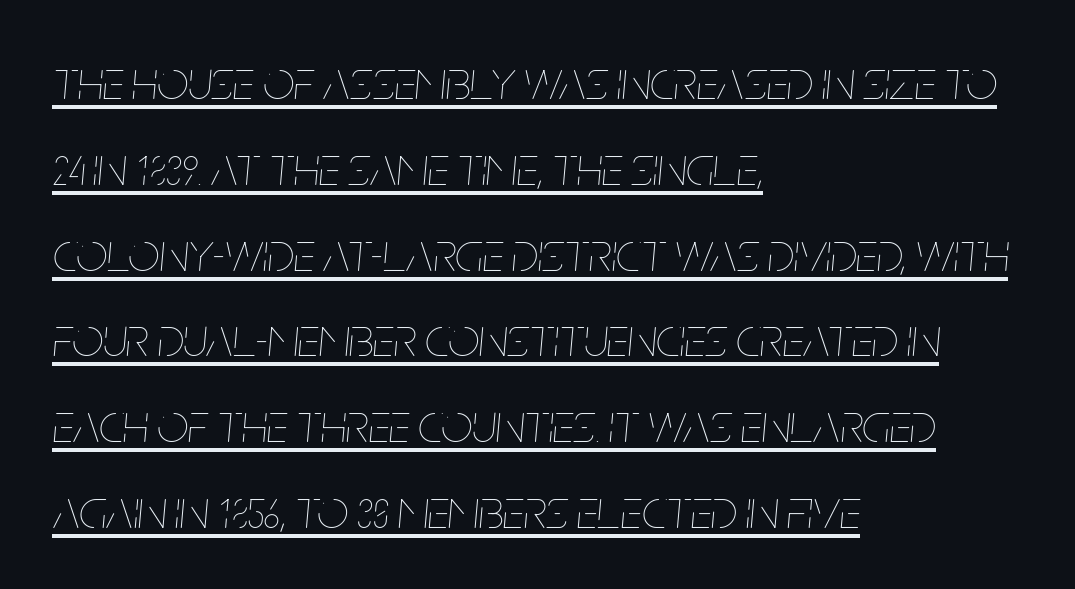
The passage shown is not bold in any degree. How would I describe the line gaps? Plain and ordinary. How are the letters spaced? Ordinarily, with no added tracking. Characters are canted at an angle relative to the baseline's perpendicular. Does a line run under the words? Yes, clearly.
